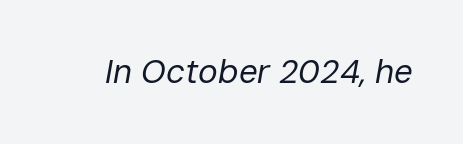
{"italic": "yes", "lean": "right", "slant_degrees": 10, "bold": "no", "weight": "regular", "width": "normal", "stroke_contrast": "low", "x_height": "medium", "monospaced": "no", "underline": "no", "letter_spacing": "normal", "letter_spacing_em": 0.0, "glyph_px": 33}
